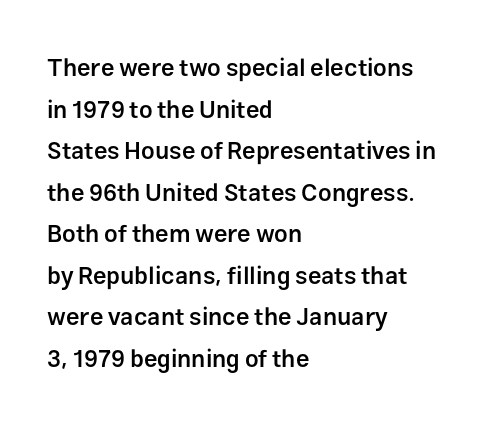
The paragraph has a hard left edge and a soft right edge. In terms of weight, the rendering is demibold, just under bold. The letters stand straight up with perfectly vertical stems. Underlining? Definitely not there. In terms of letterspacing, this is plain default setting.
